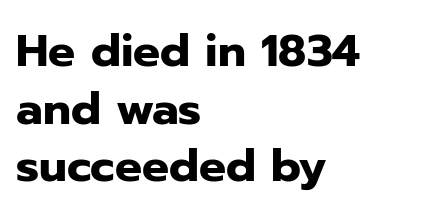
{"serif": "no", "italic": "no", "bold": "yes", "weight": "heavy", "width": "normal", "stroke_contrast": "low", "x_height": "medium", "monospaced": "no", "underline": "no", "align": "left", "line_spacing": "normal", "line_spacing_ratio": 1.28, "letter_spacing": "normal", "letter_spacing_em": 0.0, "glyph_px": 45}
